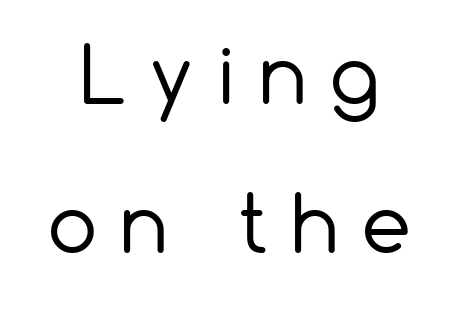
The image shows 78 px regular-weight sans-serif type, upright; set centered, loose line spacing (1.91x), unusually wide letter spacing (+0.31 em), not underlined; low stroke contrast and a medium x-height.
